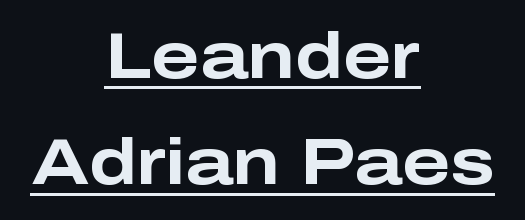
{"serif": "no", "italic": "no", "bold": "yes", "weight": "bold", "width": "wide", "stroke_contrast": "low", "x_height": "medium", "monospaced": "no", "underline": "yes", "align": "center", "line_spacing": "normal", "line_spacing_ratio": 1.66, "letter_spacing": "normal", "letter_spacing_em": 0.0, "glyph_px": 64}
